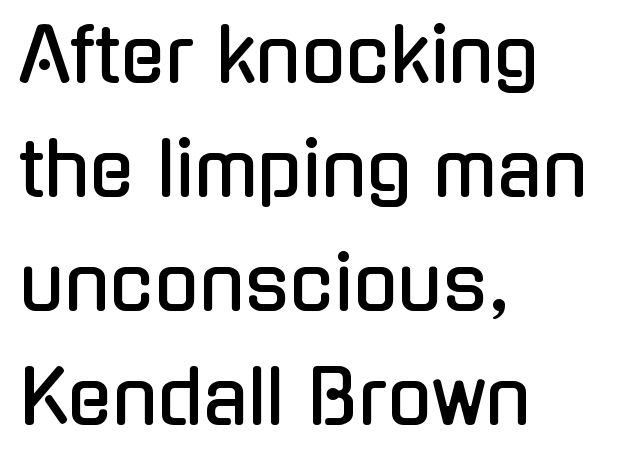
The image shows 74 px condensed sans-serif type, upright; set left-aligned, normal line spacing (1.54x), normal letter spacing, not underlined; low stroke contrast and a medium x-height.
